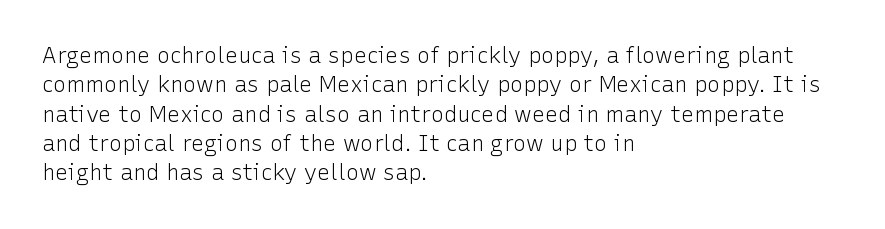
Caption: face not bold, strokes unweighted. Whoever set this chose a conventional vertical rhythm. This sample uses plain, unmodified letter spacing. The lettering stays uniformly vertical, giving the passage a roman look. Rule under the text: the space is simply empty.
